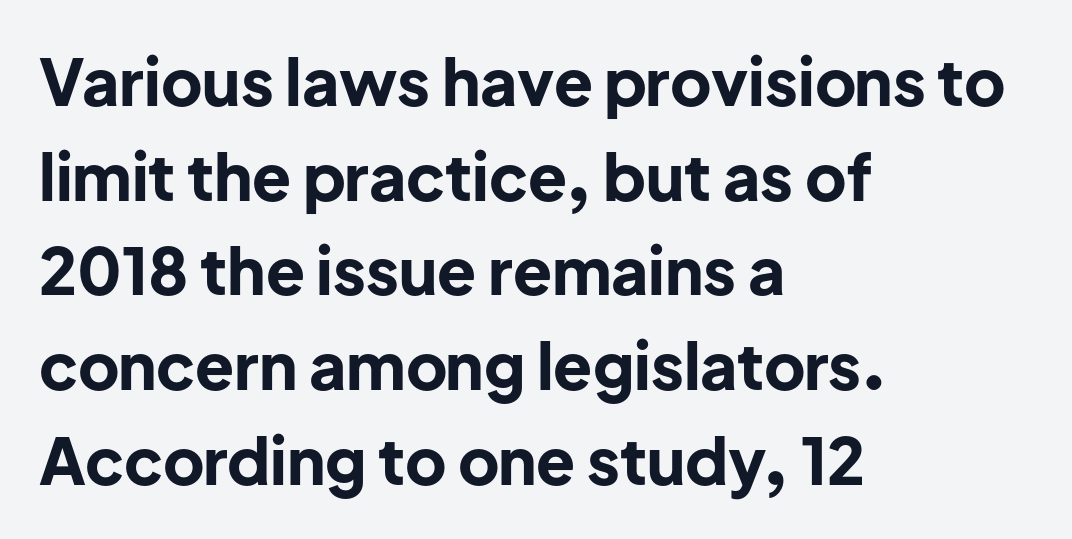
Q: Is the text bold? A: Yes.
Q: Is the text italic (slanted)? A: No, it is upright.
Q: Is the typeface a serif or a sans-serif typeface? A: Sans-serif.
Q: Is the text underlined? A: No.
Q: How is the paragraph aligned? A: Left-aligned.
Q: Is the spacing between letters normal or unusually wide? A: Normal.
Q: Is the spacing between lines tight, normal or loose? A: Normal.
Q: Width (condensed, normal, or wide)? A: Normal.
Q: Stroke contrast? A: Low.
Q: x-height? A: Medium.
Q: Monospaced? A: No.
